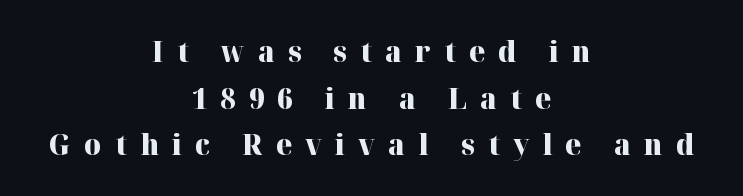
{"serif": "yes", "italic": "no", "bold": "yes", "weight": "heavy", "width": "normal", "stroke_contrast": "high", "x_height": "medium", "monospaced": "no", "underline": "no", "align": "center", "line_spacing": "normal", "line_spacing_ratio": 1.61, "letter_spacing": "wide", "letter_spacing_em": 0.45, "glyph_px": 29}
